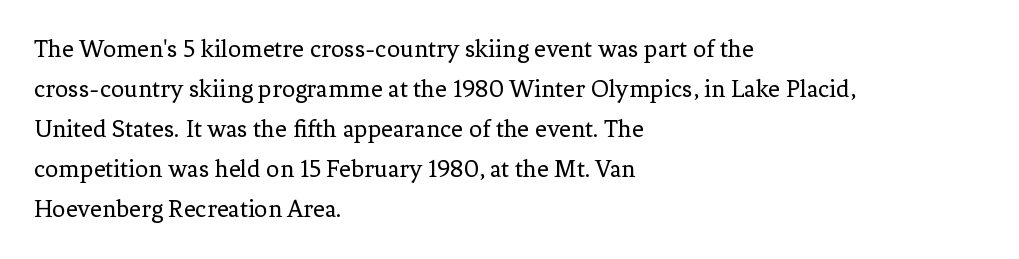
Descender tails drop into unmarked territory. Stroke mass is kept to a normal reading level or below. Default kerning and tracking; the words read as compact shapes. Teacher's note: observe the even left margin — that is flush-left alignment.
